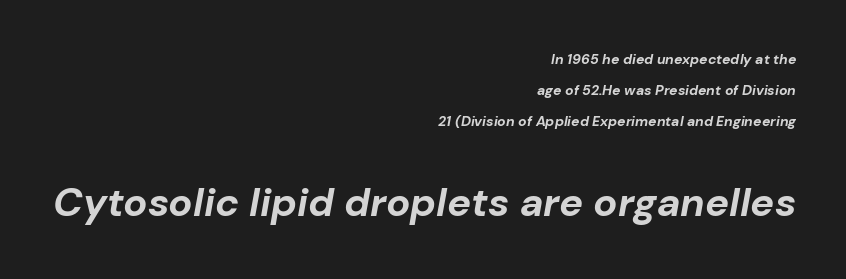
{"italic": "yes", "lean": "right", "slant_degrees": 10, "bold": "yes", "weight": "bold", "width": "normal", "stroke_contrast": "low", "x_height": "medium", "monospaced": "no", "underline": "no", "align": "right", "line_spacing": "loose", "line_spacing_ratio": 2.23, "letter_spacing": "normal", "letter_spacing_em": 0.0, "larger_block": "second", "size_ratio": 2.86, "glyph_px": 40}
